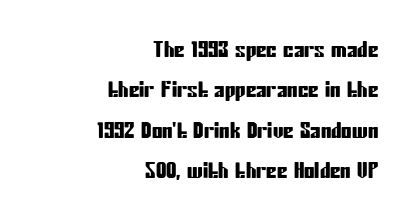
Q: Is the text italic (slanted)? A: No, it is upright.
Q: Is the text underlined? A: No.
Q: How is the paragraph aligned? A: Right-aligned.
Q: Is the spacing between letters normal or unusually wide? A: Normal.
Q: Is the spacing between lines tight, normal or loose? A: Loose.
